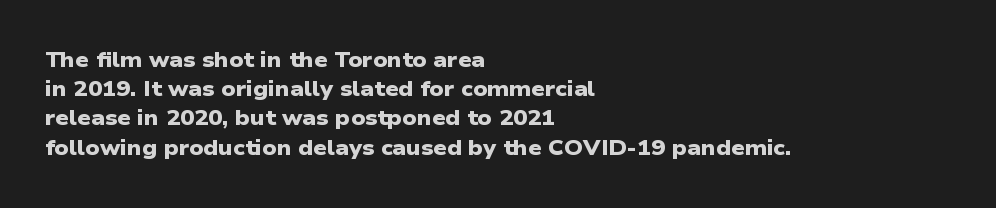
{"bold": "yes", "underline": "no", "align": "left", "line_spacing": "normal", "line_spacing_ratio": 1.39, "letter_spacing": "normal", "letter_spacing_em": 0.0, "glyph_px": 21}
